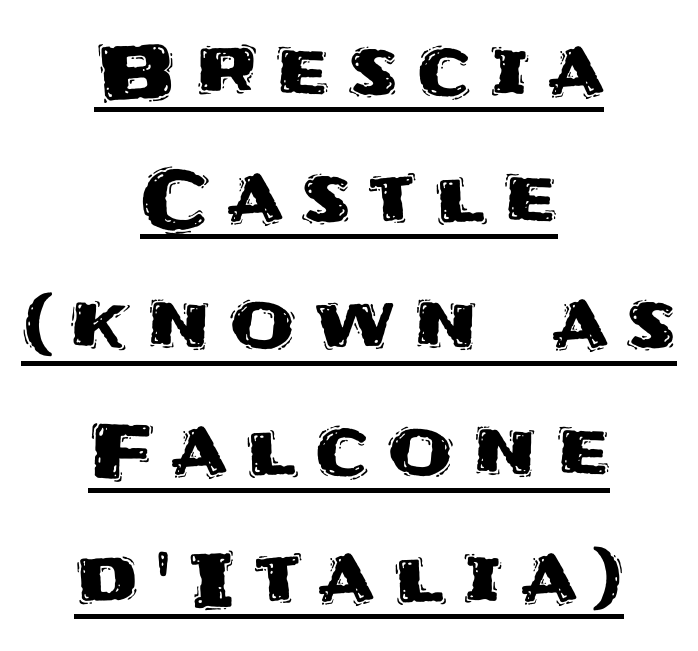
{"serif": "no", "italic": "no", "width": "normal", "stroke_contrast": "medium", "x_height": "large", "monospaced": "no", "underline": "yes", "align": "center", "line_spacing": "normal", "line_spacing_ratio": 1.69, "letter_spacing": "wide", "letter_spacing_em": 0.25, "glyph_px": 75}
